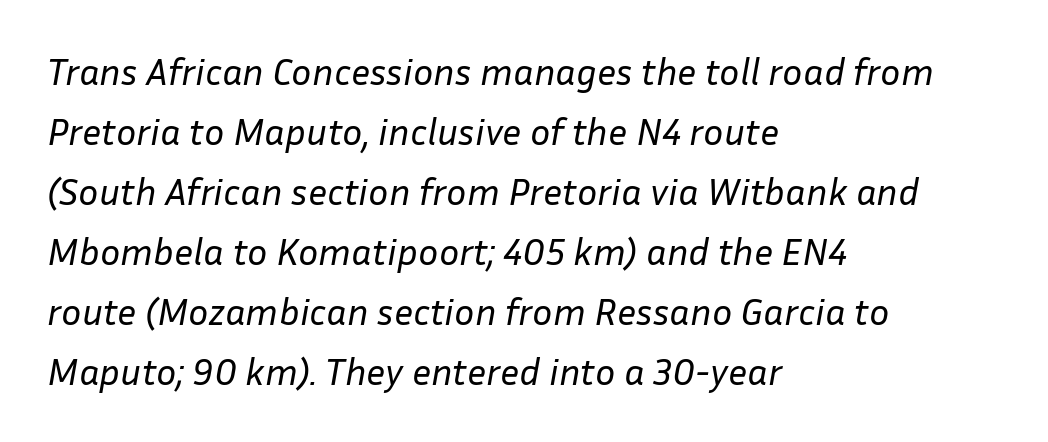
The paragraph has a hard left edge and a soft right edge. A typesetter would call this leading conventional body-copy spacing. Short note: letters normally spaced. Counters stay open thanks to moderate or lighter strokes. This sample uses an oblique cut, with every glyph tilted off the vertical.
